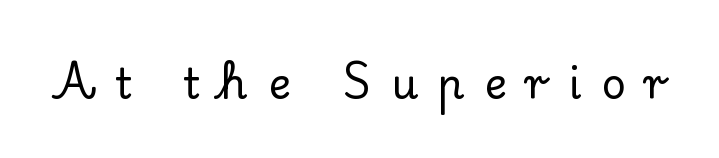
This sample has the flowing, uneven cadence of proportional lettering. The specimen omits any rule beneath the text block's lines. Letterform terminals end in serifs throughout the passage. Observe the wide spacing: letters keep a clear distance from each other. The typography opts for an upright posture over an oblique one.
